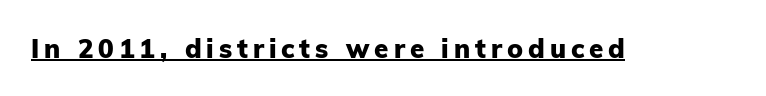
The font's upright variant was chosen for this text. Heavy-handed strokes throughout: this text is bold. Each line of the rendering has a horizontal stroke beneath the glyphs.
